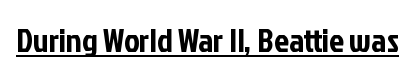
Q: Is the text italic (slanted)? A: No, it is upright.
Q: Is the typeface a serif or a sans-serif typeface? A: Sans-serif.
Q: Is the text underlined? A: Yes.
Q: Is the spacing between letters normal or unusually wide? A: Normal.
Q: Width (condensed, normal, or wide)? A: Condensed.
Q: Stroke contrast? A: Low.
Q: x-height? A: Medium.
Q: Monospaced? A: No.
